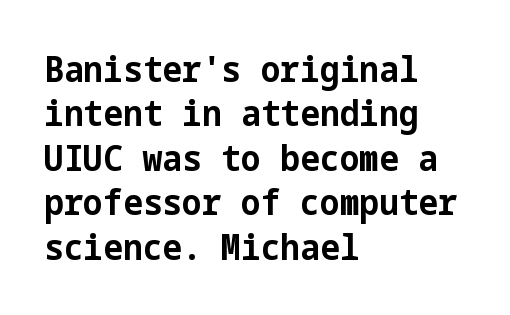
Layout note: lines flush left. Students, observe: this is what conventionally led text looks like. The typeface chosen for these lines omits serifs. Caption: standard tracking, unaltered. These words are printed bold, with thick strokes throughout. These lines were composed using upright roman letters.
